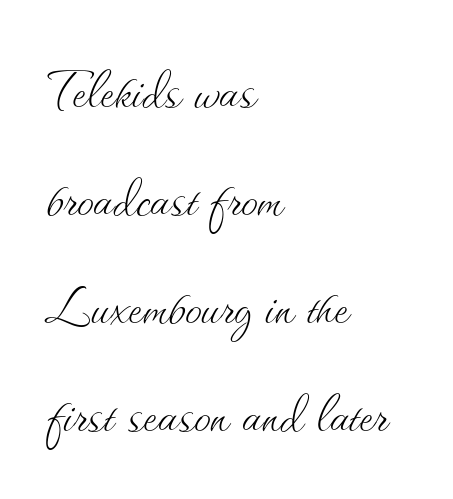
Q: Is the text bold? A: No.
Q: Is the text italic (slanted)? A: Yes.
Q: Is the text underlined? A: No.
Q: How is the paragraph aligned? A: Left-aligned.
Q: Is the spacing between letters normal or unusually wide? A: Normal.
Q: Is the spacing between lines tight, normal or loose? A: Normal.
Q: Width (condensed, normal, or wide)? A: Normal.
Q: Stroke contrast? A: Medium.
Q: x-height? A: Small.
Q: Monospaced? A: No.
